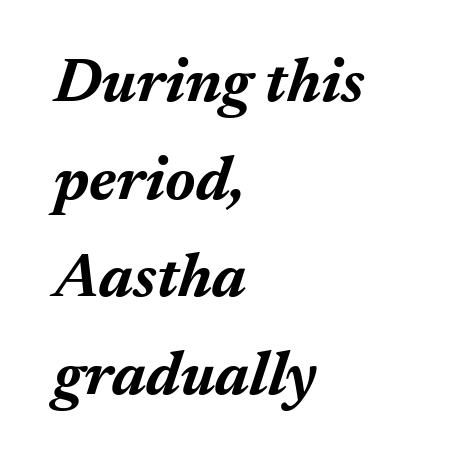
Q: Is the text bold? A: Yes.
Q: Is the text italic (slanted)? A: Yes, it leans right by about 17 degrees.
Q: Is the text underlined? A: No.
Q: How is the paragraph aligned? A: Left-aligned.
Q: Is the spacing between letters normal or unusually wide? A: Normal.
Q: Is the spacing between lines tight, normal or loose? A: Normal.
Q: Width (condensed, normal, or wide)? A: Normal.
Q: Stroke contrast? A: Medium.
Q: x-height? A: Medium.
Q: Monospaced? A: No.
